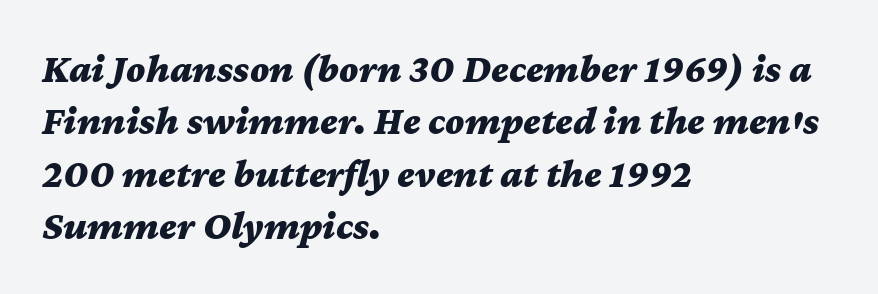
The image shows 40 px bold, wide type, italic (leaning right); set left-aligned, normal line spacing (1.31x), normal letter spacing, not underlined; medium stroke contrast and a medium x-height.
